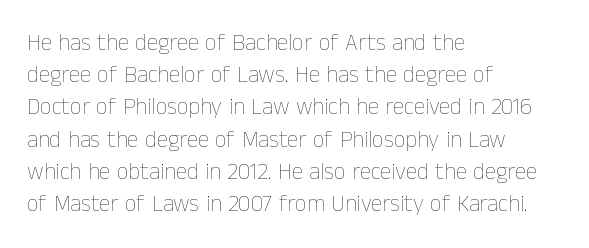
The image shows 23 px text type, upright; set left-aligned, normal line spacing (1.4x), normal letter spacing, not underlined.
